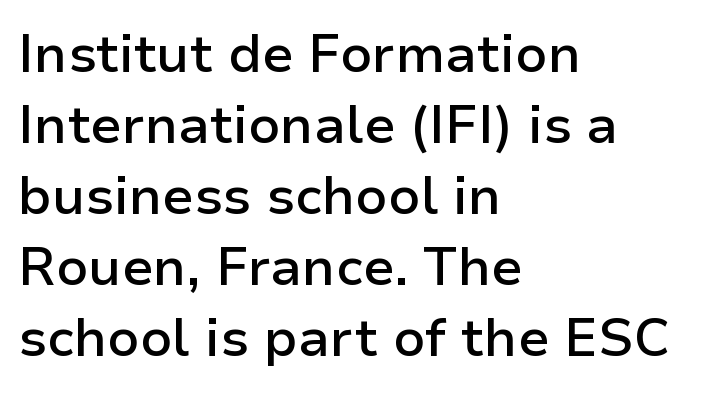
{"serif": "no", "italic": "no", "bold": "semi", "weight": "semibold", "width": "normal", "stroke_contrast": "low", "x_height": "medium", "monospaced": "no", "underline": "no", "align": "left", "line_spacing": "normal", "line_spacing_ratio": 1.34, "letter_spacing": "normal", "letter_spacing_em": 0.0, "glyph_px": 53}
